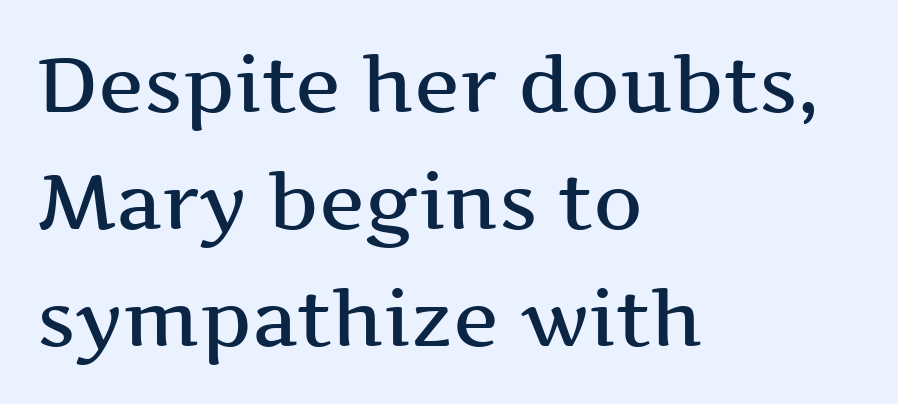
{"serif": "yes", "italic": "no", "width": "wide", "stroke_contrast": "medium", "x_height": "medium", "monospaced": "no", "underline": "no", "align": "left", "line_spacing": "normal", "line_spacing_ratio": 1.52, "letter_spacing": "normal", "letter_spacing_em": 0.0, "glyph_px": 77}
